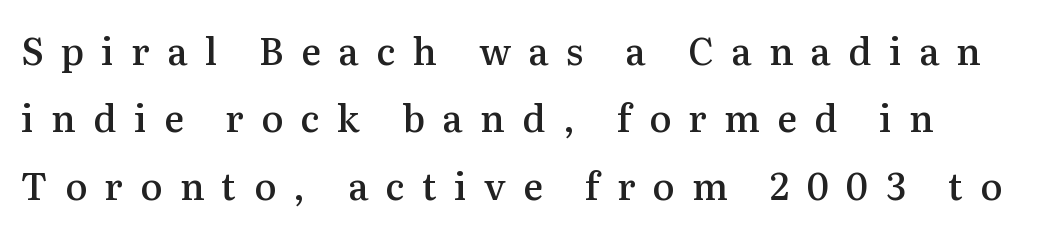
These lines stack with their left ends in a neat column. The passage shown is typed in a proportional face where columns would drift. Look at the tracking — it's clearly loosened, letters drifting apart. Is this a sans? No — the strokes have serifs. Posture: upright roman.
